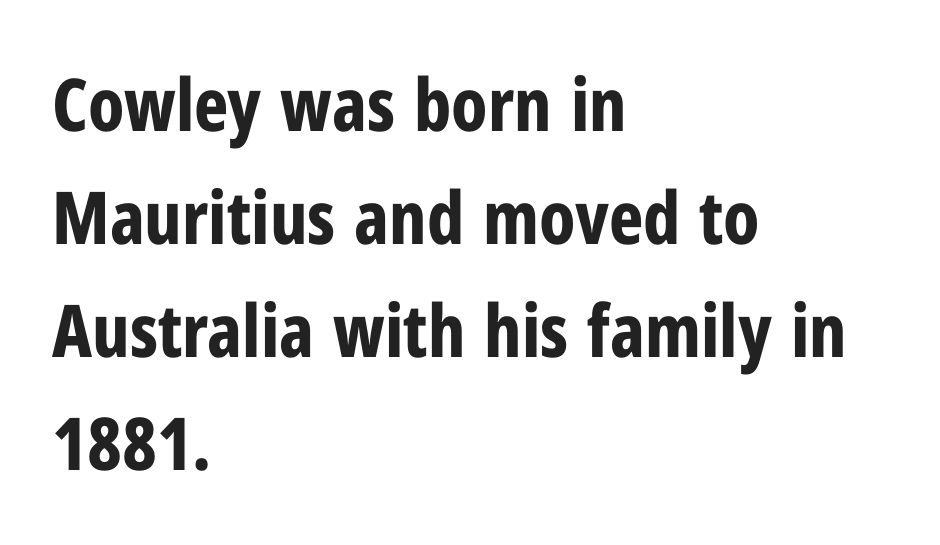
Vertical strokes here are truly vertical. Is there much room between lines? A standard amount, neither cramped nor airy. The passage shown has conventional tracking throughout. No feet cap the strokes, marking this as sans-serif type. On the weight axis this lands at bold, roughly 700. The face used here is proportionally spaced, like ordinary book or web type.
